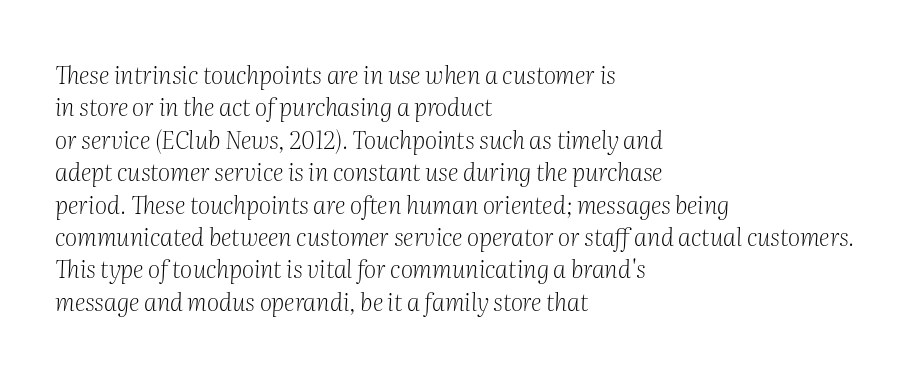
The image shows 24 px text type, italic (leaning right); set left-aligned, normal line spacing (1.35x), normal letter spacing, not underlined.
